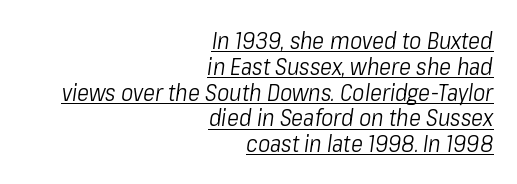
The image shows 23 px text type, italic (leaning right); set right-aligned, tight line spacing (1.12x), normal letter spacing, underlined.
